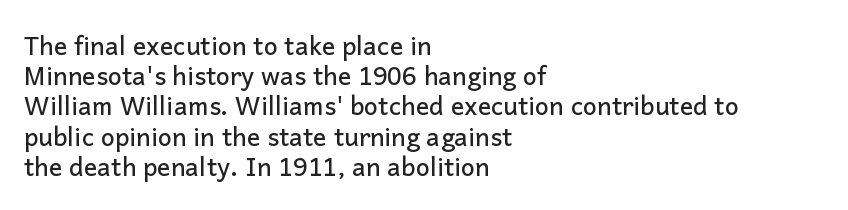
The image shows 25 px text type, upright; set left-aligned, line spacing 1.21x, normal letter spacing, not underlined.
